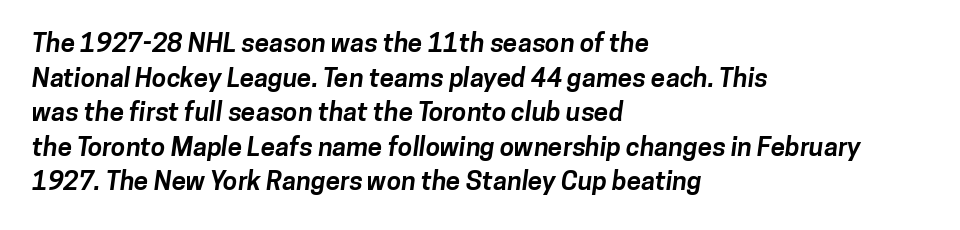
The image shows 26 px bold type; set left-aligned, normal line spacing (1.33x), normal letter spacing, not underlined.
